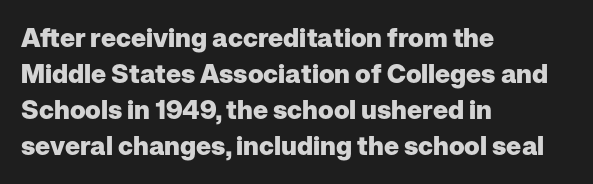
The image shows 26 px bold type, upright; set left-aligned, normal line spacing (1.39x), normal letter spacing, not underlined.
